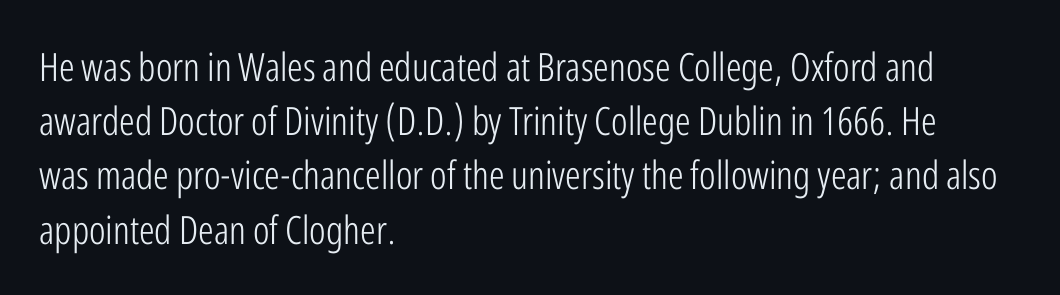
The image shows 39 px light, condensed sans-serif type, upright; set left-aligned, normal line spacing (1.39x), normal letter spacing, not underlined; low stroke contrast and a medium x-height.
